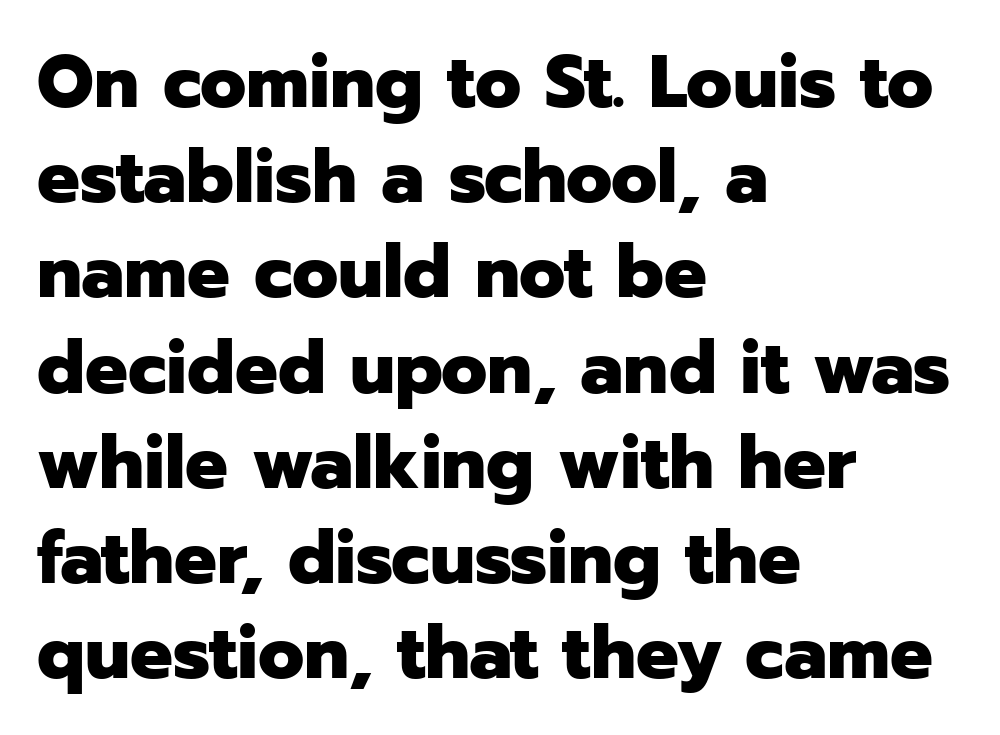
Typographic density is high because the face is bold. Reading down the block, your eye returns to a fixed left position each line. The line-height multiplier appears to be the usual default. Letter spacing: default. Is this a fixed-width face? No — the glyphs have proportional, varying widths. Words float on clear page, feet unadorned.
